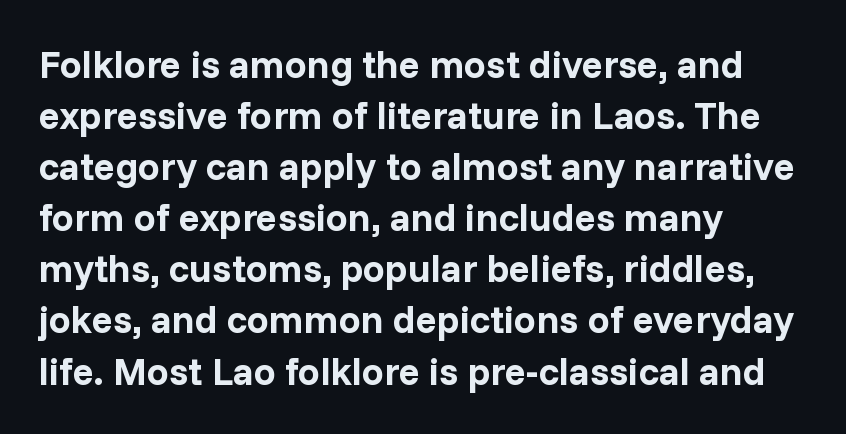
Q: Is the text bold? A: Yes.
Q: Is the text italic (slanted)? A: No, it is upright.
Q: Is the typeface a serif or a sans-serif typeface? A: Sans-serif.
Q: Is the text underlined? A: No.
Q: How is the paragraph aligned? A: Left-aligned.
Q: Is the spacing between letters normal or unusually wide? A: Normal.
Q: Is the spacing between lines tight, normal or loose? A: Normal.
Q: Width (condensed, normal, or wide)? A: Normal.
Q: Stroke contrast? A: Low.
Q: x-height? A: Medium.
Q: Monospaced? A: No.
